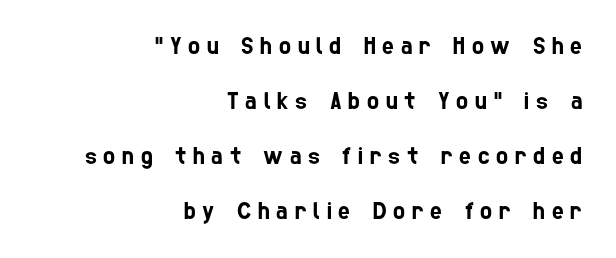
The image shows 25 px text type; set right-aligned, loose line spacing (2.2x), unusually wide letter spacing (+0.27 em), not underlined.
